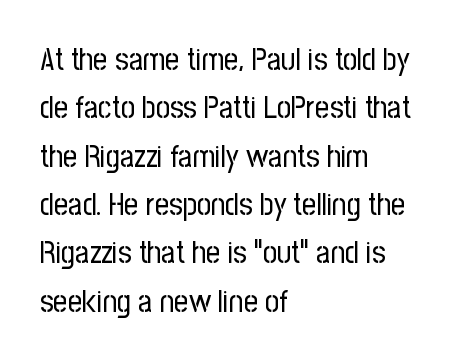
The image shows 31 px regular-weight, condensed sans-serif type, upright; set left-aligned, normal line spacing (1.56x), normal letter spacing, not underlined; low stroke contrast and a medium x-height.
